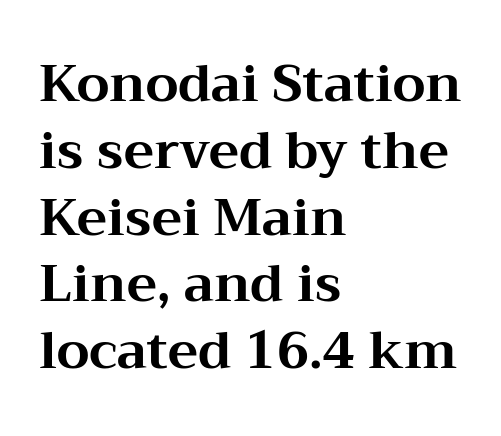
The image shows 51 px bold, wide serif type, upright; set left-aligned, normal line spacing (1.31x), normal letter spacing, not underlined; medium stroke contrast and a medium x-height.
